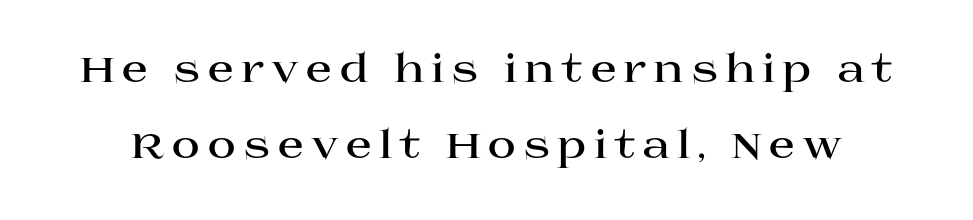
{"serif": "yes", "italic": "no", "bold": "yes", "weight": "bold", "width": "wide", "stroke_contrast": "high", "x_height": "large", "monospaced": "no", "underline": "no", "line_spacing": "loose", "line_spacing_ratio": 1.94, "glyph_px": 39}
